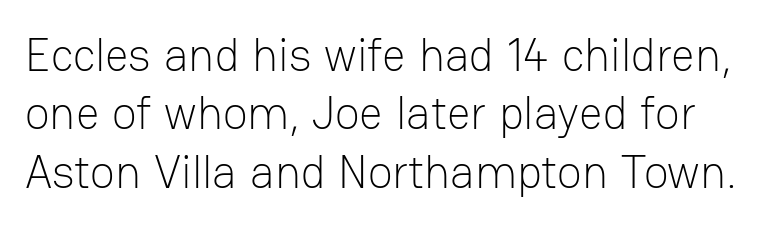
{"serif": "no", "italic": "no", "bold": "no", "weight": "light", "width": "normal", "stroke_contrast": "low", "x_height": "medium", "monospaced": "no", "underline": "no", "line_spacing": "normal", "line_spacing_ratio": 1.27, "letter_spacing": "normal", "letter_spacing_em": 0.0, "glyph_px": 46}
